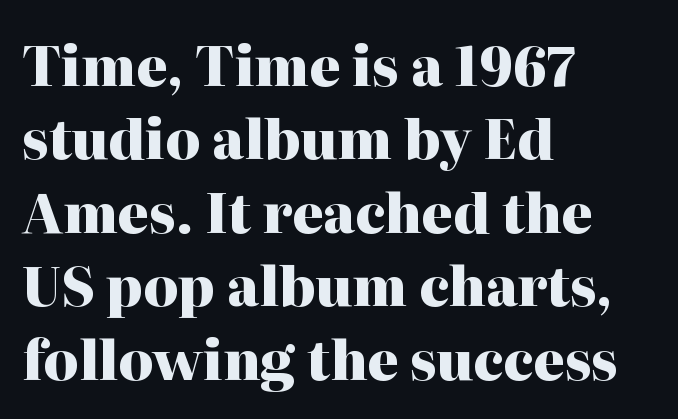
{"serif": "yes", "italic": "no", "bold": "yes", "weight": "heavy", "width": "normal", "stroke_contrast": "high", "x_height": "medium", "monospaced": "no", "underline": "no", "align": "left", "line_spacing": "normal", "line_spacing_ratio": 1.36, "letter_spacing": "normal", "letter_spacing_em": 0.0, "glyph_px": 54}
